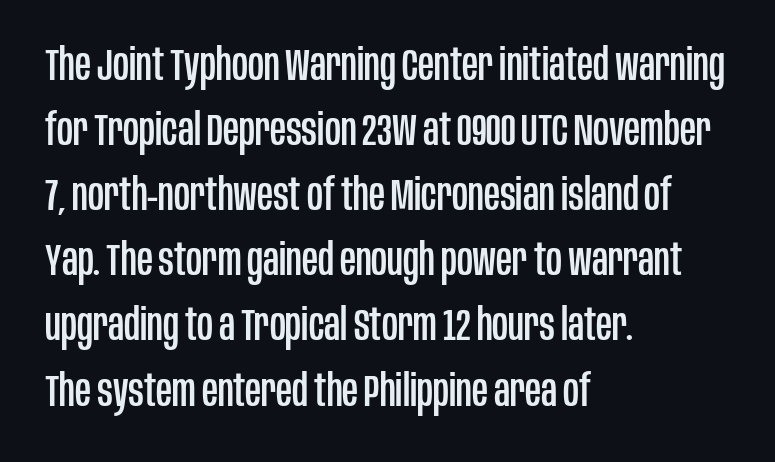
Q: Is the text italic (slanted)? A: No, it is upright.
Q: Is the typeface a serif or a sans-serif typeface? A: Sans-serif.
Q: Is the text underlined? A: No.
Q: How is the paragraph aligned? A: Left-aligned.
Q: Is the spacing between letters normal or unusually wide? A: Normal.
Q: Is the spacing between lines tight, normal or loose? A: Normal.
Q: Width (condensed, normal, or wide)? A: Condensed.
Q: Stroke contrast? A: Low.
Q: x-height? A: Large.
Q: Monospaced? A: No.
